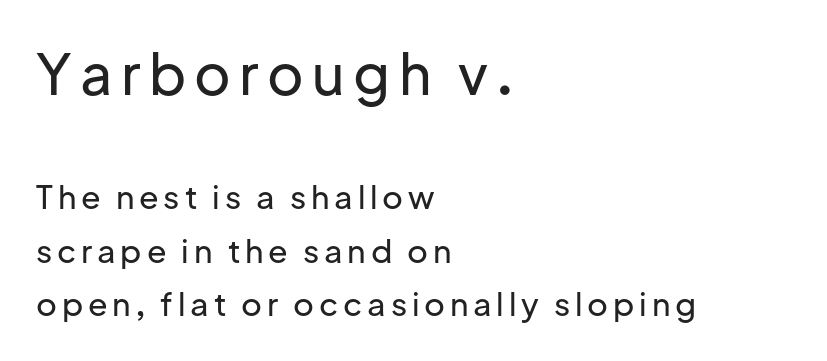
Rendered with straight, roman letterforms. If you squint, the top block still reads clearly — it's the larger of the two. Character widths vary here, with narrow letters taking less room than wide ones. Only glyphs here, with clear space below each row.
